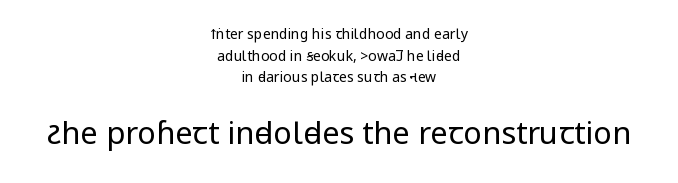
The image shows 31 px regular-weight, condensed sans-serif type, upright; set centered, normal line spacing (1.55x), normal letter spacing, not underlined; the second (bottom) block is 2.21x larger; low stroke contrast.
